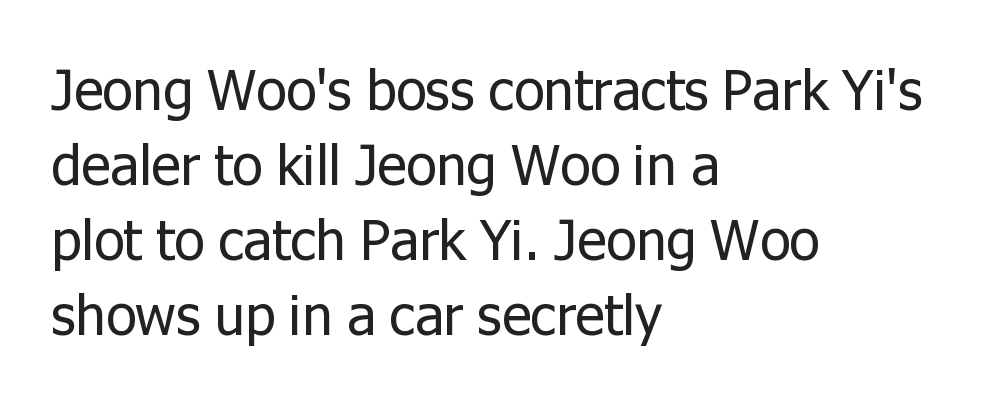
The image shows 56 px regular-weight sans-serif type, upright; set left-aligned, normal line spacing (1.34x), normal letter spacing, not underlined; low stroke contrast and a medium x-height.
